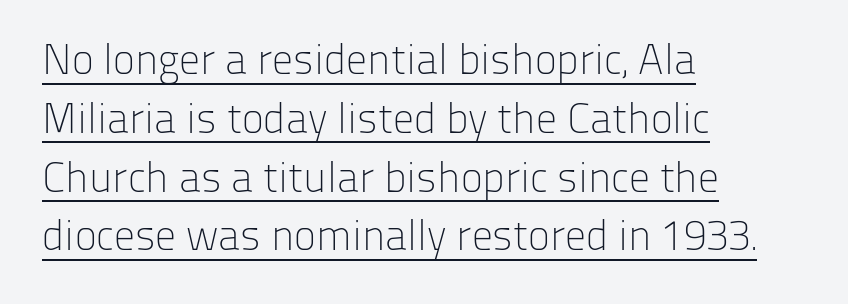
You can see a thin bar hugging the bottom of the glyphs. Looks like regular typesetting: each glyph gets only the width it needs. This sample uses a sans-serif face. Here the glyphs are tracked normally, forming tight word shapes. Alignment: flush left.
